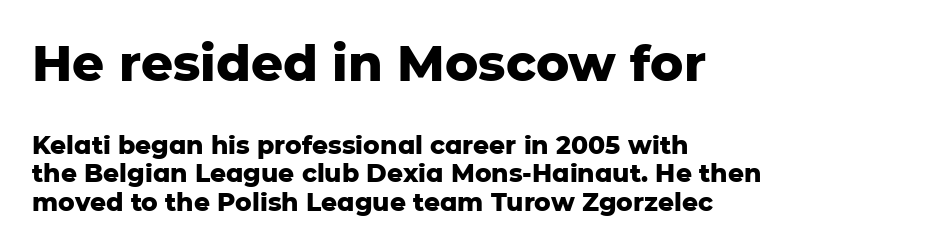
The image shows 50 px heavy sans-serif type, upright; set left-aligned, tight line spacing (1.14x), normal letter spacing, not underlined; the first (top) block is 2.0x larger; low stroke contrast and a medium x-height.
